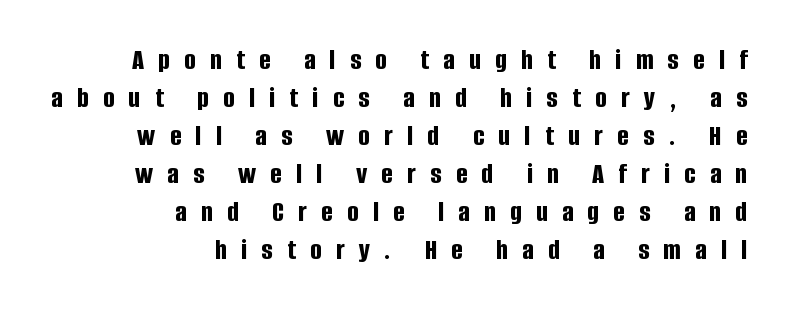
Q: Is the text bold? A: Yes.
Q: Is the text italic (slanted)? A: No, it is upright.
Q: Is the typeface a serif or a sans-serif typeface? A: Sans-serif.
Q: Is the text underlined? A: No.
Q: How is the paragraph aligned? A: Right-aligned.
Q: Is the spacing between letters normal or unusually wide? A: Unusually wide.
Q: Is the spacing between lines tight, normal or loose? A: Normal.
Q: Width (condensed, normal, or wide)? A: Condensed.
Q: Stroke contrast? A: Low.
Q: x-height? A: Large.
Q: Monospaced? A: No.
